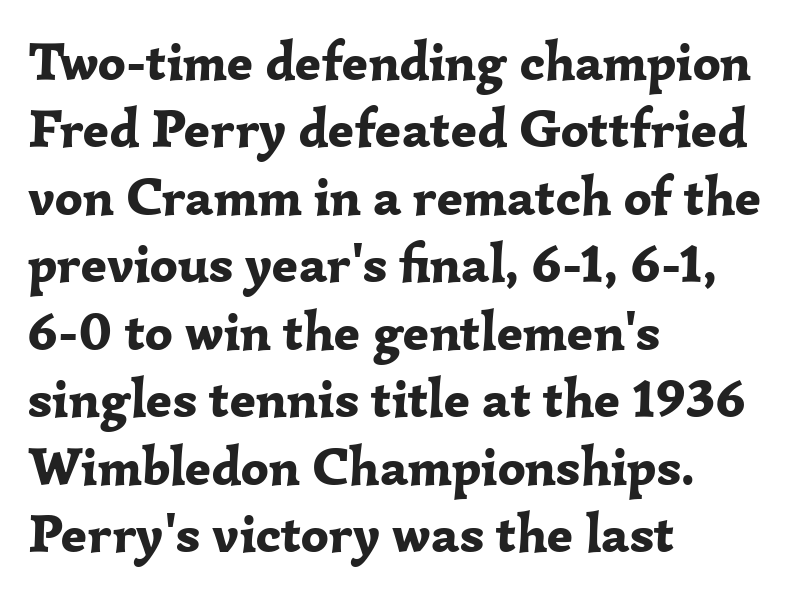
These lines were composed using upright roman letters. This is heavy type, rendered in bold. The designer went with a serif here, giving each stem small feet. You could call the tracking neutral — neither tight nor loose. A normal amount of white space separates one row of letters from the next.
